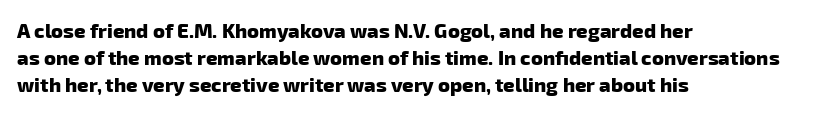
{"bold": "yes", "underline": "no", "align": "left", "line_spacing": "normal", "line_spacing_ratio": 1.35, "letter_spacing": "normal", "letter_spacing_em": 0.0, "glyph_px": 20}
